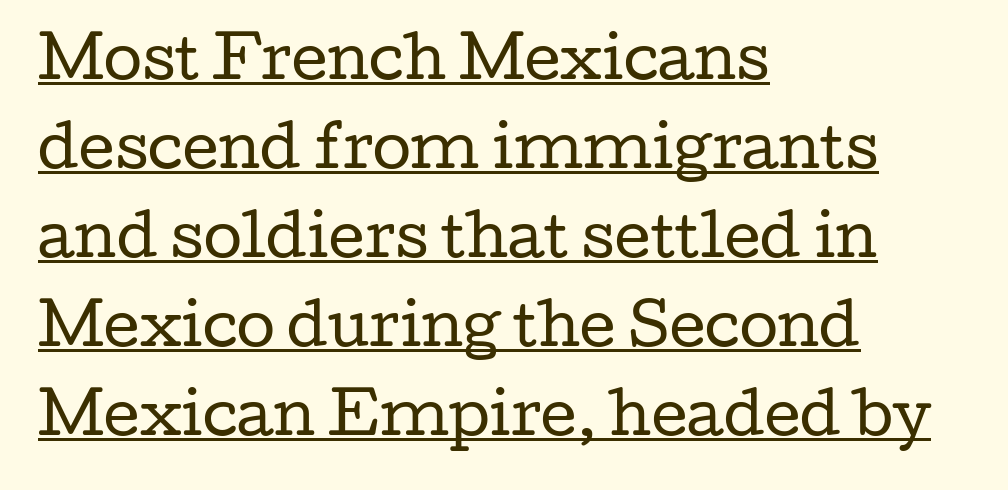
Weight: regular or lighter. The passage shown has conventional tracking throughout. Style check: upright. This sample uses a serif face. A typesetter would call this proportional, since set widths differ per character.
